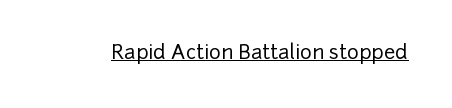
The image shows 20 px text type, upright; set normal letter spacing, underlined.
